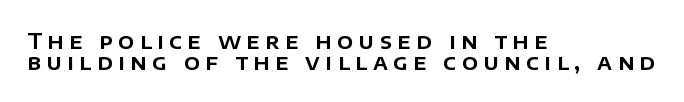
The image shows 21 px text type, upright; set left-aligned, tight line spacing (1.0x), unusually wide letter spacing (+0.26 em), not underlined.
